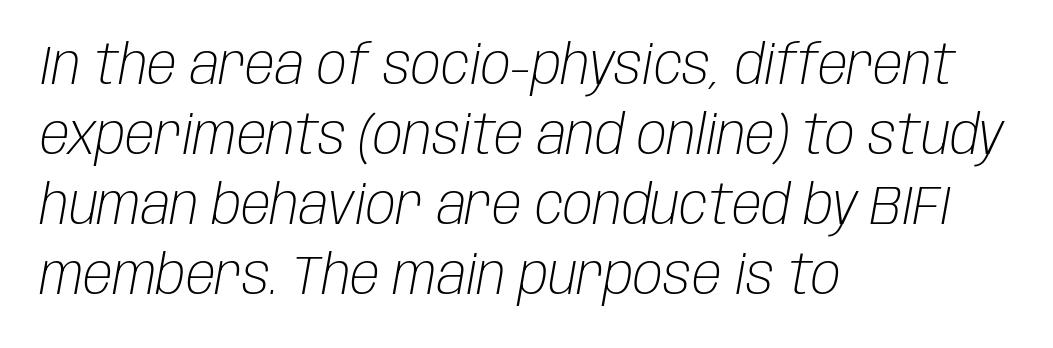
The image shows 55 px light, condensed type, italic (leaning right); set left-aligned, normal line spacing (1.27x), normal letter spacing, not underlined; low stroke contrast and a large x-height.
